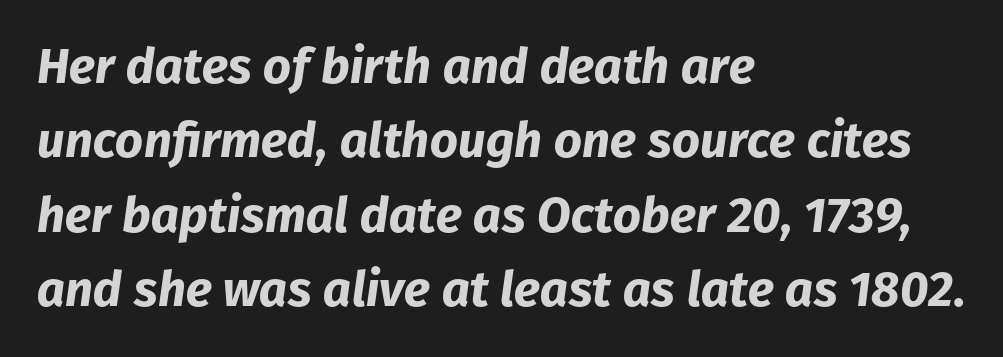
{"italic": "yes", "lean": "right", "slant_degrees": 8, "bold": "yes", "weight": "bold", "width": "normal", "stroke_contrast": "low", "x_height": "medium", "monospaced": "no", "underline": "no", "align": "left", "line_spacing": "normal", "line_spacing_ratio": 1.52, "letter_spacing": "normal", "letter_spacing_em": 0.0, "glyph_px": 49}
